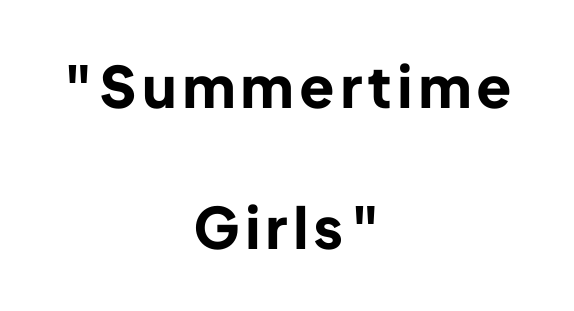
{"serif": "no", "italic": "no", "bold": "yes", "weight": "bold", "width": "normal", "stroke_contrast": "low", "x_height": "medium", "monospaced": "no", "underline": "no", "align": "center", "line_spacing": "loose", "line_spacing_ratio": 2.48, "glyph_px": 57}
